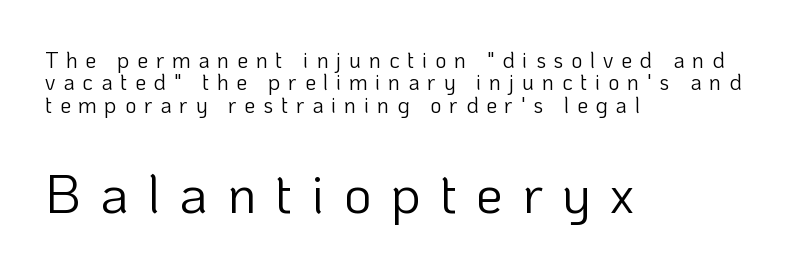
Is the stroke heavy? The answer is a plain regular-or-lighter. Which of the two is more prominent by size? The second, at the bottom. The letters are spread apart with noticeably loose tracking. Font category for this specimen: sans-serif. A typesetter would mark this as roman, not italic.
